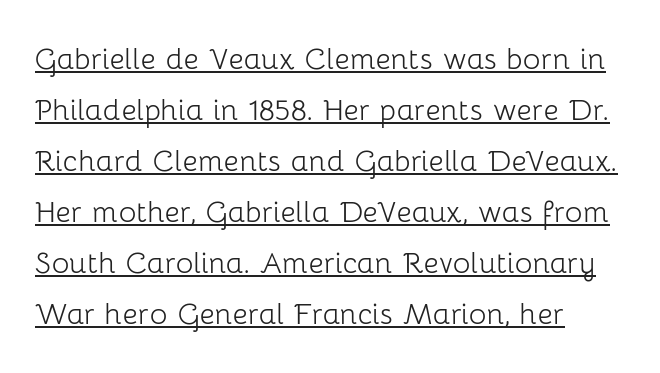
This sample has the flowing, uneven cadence of proportional lettering. The letterforms sit at book weight or below. Do the letters lean? They stand straight. Leading matches the norm, producing a regular column. All the whitespace from short lines collects on the right.
